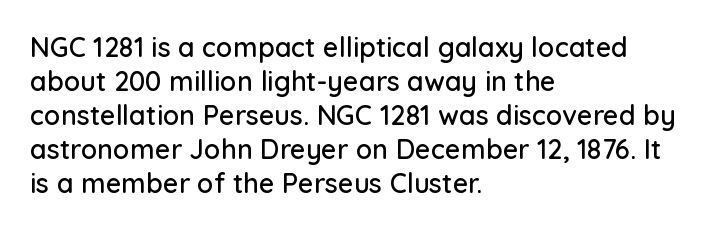
{"italic": "no", "underline": "no", "align": "left", "line_spacing": "normal", "line_spacing_ratio": 1.26, "letter_spacing": "normal", "letter_spacing_em": 0.0, "glyph_px": 27}
